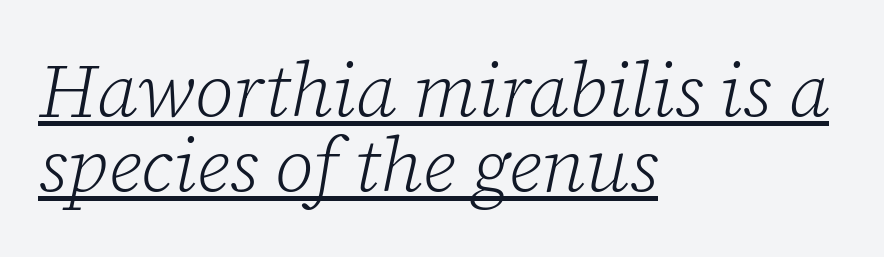
Q: Is the text bold? A: No.
Q: Is the text italic (slanted)? A: Yes, it leans right by about 12 degrees.
Q: Is the typeface a serif or a sans-serif typeface? A: Serif.
Q: Is the text underlined? A: Yes.
Q: How is the paragraph aligned? A: Left-aligned.
Q: Is the spacing between letters normal or unusually wide? A: Normal.
Q: Is the spacing between lines tight, normal or loose? A: Tight.
Q: Width (condensed, normal, or wide)? A: Normal.
Q: Stroke contrast? A: Low.
Q: x-height? A: Medium.
Q: Monospaced? A: No.
